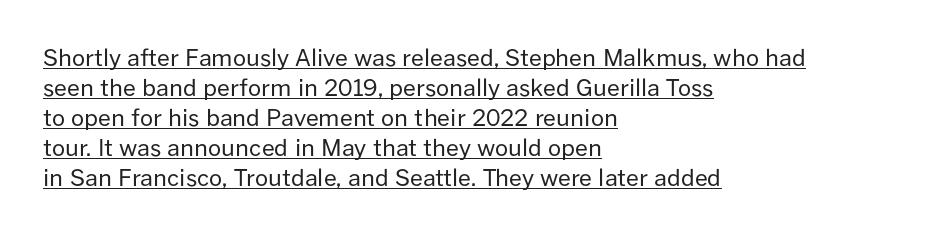
The passage shown has conventional tracking throughout. Compared with typical paragraphs, the rows here are spaced about the same. When letters stand straight like this, we call the style roman or upright. The strokes carry an ordinary text weight at most.
